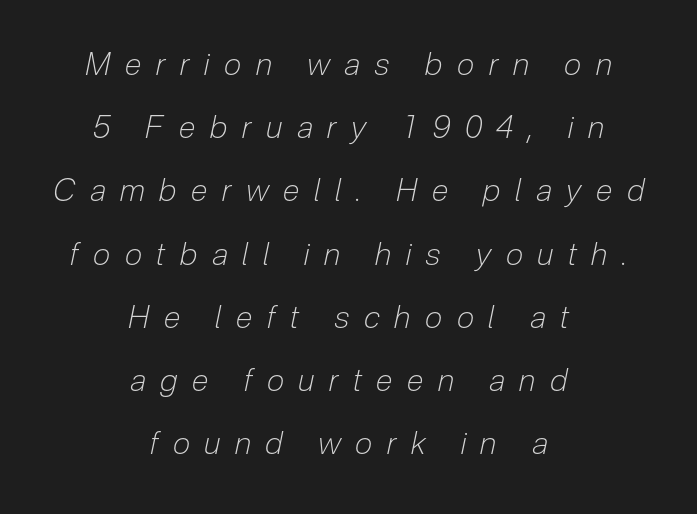
Quick note: interline space is abundant. The compositor balanced each line on the midline. Underline: absent. The passage shown is typed in a proportional face where columns would drift. The typeface has the unassuming heft of standard copy or less. An italicized treatment has been applied to the whole sample.
